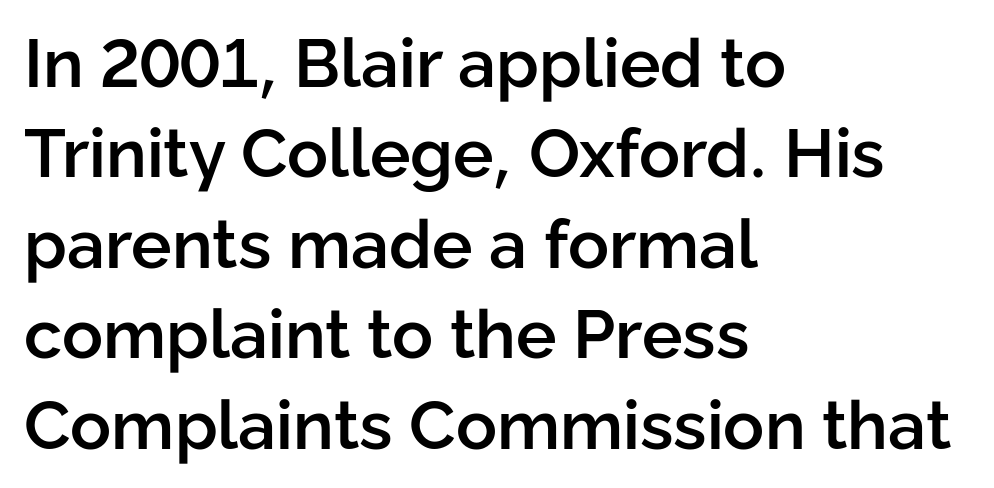
Q: Is the text bold? A: Semi-bold.
Q: Is the text italic (slanted)? A: No, it is upright.
Q: Is the typeface a serif or a sans-serif typeface? A: Sans-serif.
Q: Is the text underlined? A: No.
Q: How is the paragraph aligned? A: Left-aligned.
Q: Is the spacing between letters normal or unusually wide? A: Normal.
Q: Is the spacing between lines tight, normal or loose? A: Normal.
Q: Width (condensed, normal, or wide)? A: Normal.
Q: Stroke contrast? A: Low.
Q: x-height? A: Medium.
Q: Monospaced? A: No.
